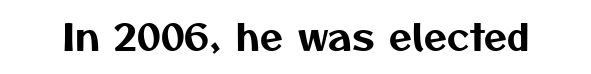
{"serif": "no", "width": "normal", "stroke_contrast": "medium", "x_height": "medium", "monospaced": "no", "underline": "no", "letter_spacing": "normal", "letter_spacing_em": 0.0, "glyph_px": 37}
